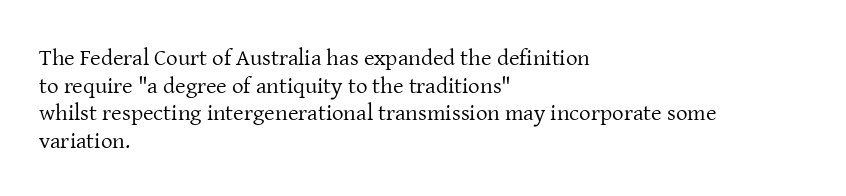
Unlike italic type, these characters show no tilt at all. The string is rendered with underlining switched off. The lines are quadded left. Tracking here is standard; glyphs follow each other at the usual distance. The letters look calm and open, with moderate or lighter stems.
